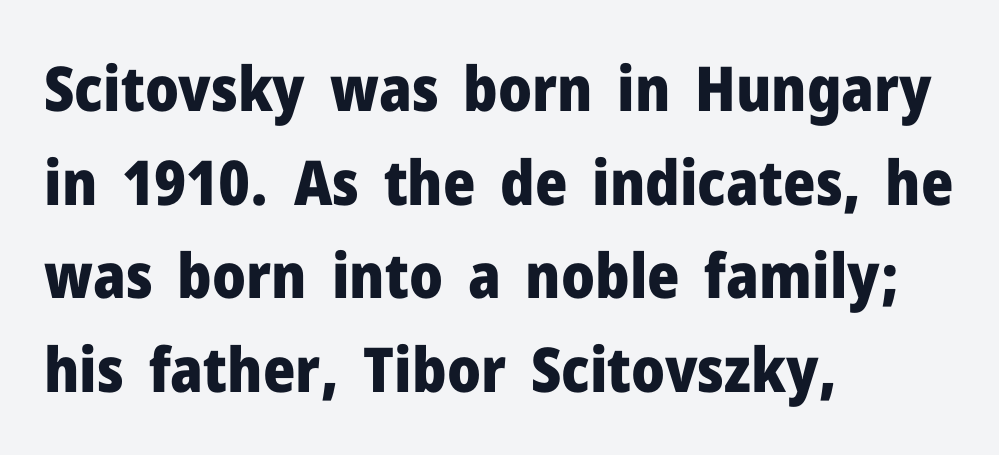
Which margin do the lines hug? The left one — the right edge is uneven. Leading matches the norm, producing a regular column. The foot of each line stays bare and open. Nope, not italic — everything's standing straight. The face used here is rendered with its standard letterfit.
